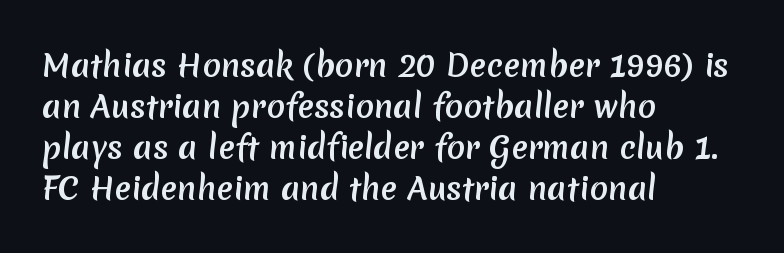
Line beginnings align vertically; line endings do not. This rendering features lettering with no underline. A typesetter would call this leading conventional body-copy spacing. Thick stems and heavy bowls — unmistakably bold. The passage shown has conventional tracking throughout.
